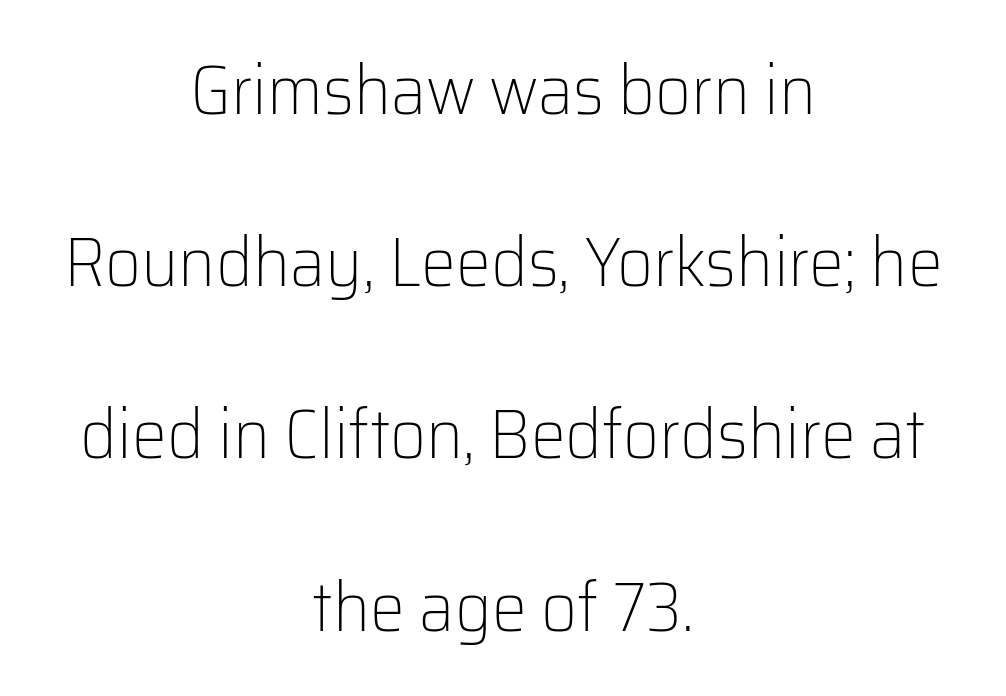
The image shows 70 px light sans-serif type, upright; set centered, loose line spacing (2.46x), normal letter spacing, not underlined; low stroke contrast and a medium x-height.
